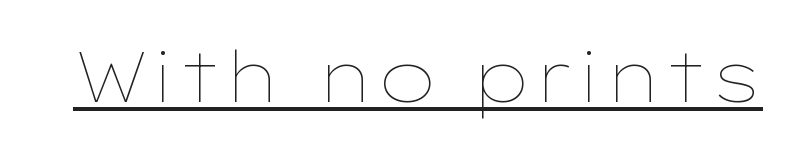
Spacing verdict: proportional, widths tailored to each character. The glyphs are accompanied by a horizontal stroke just below them. This is the regular roman posture of the typeface. Observe the ordinary spacing: letters are neighbours, not strangers. Unbolded letterforms with no extra heft.
